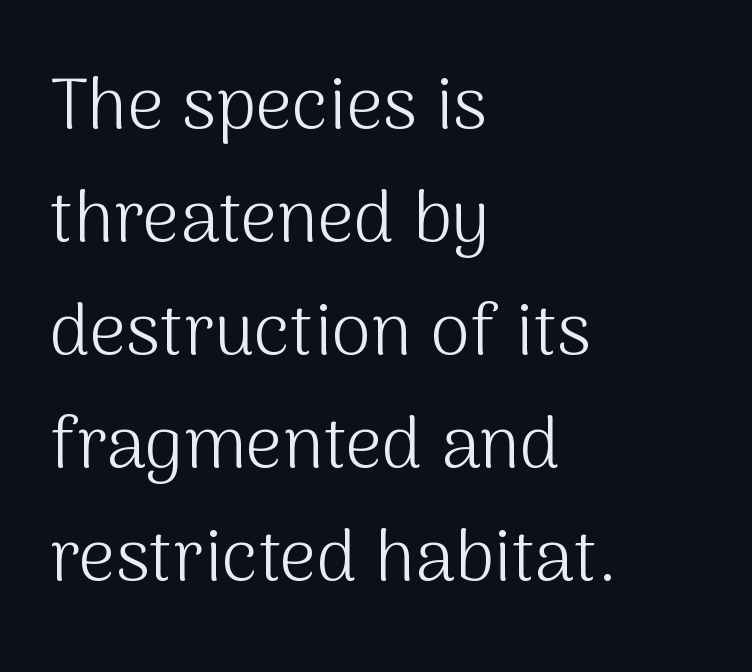
Q: Is the text bold? A: No.
Q: Is the text italic (slanted)? A: No, it is upright.
Q: Is the typeface a serif or a sans-serif typeface? A: Sans-serif.
Q: Is the text underlined? A: No.
Q: How is the paragraph aligned? A: Left-aligned.
Q: Is the spacing between letters normal or unusually wide? A: Normal.
Q: Is the spacing between lines tight, normal or loose? A: Normal.
Q: Width (condensed, normal, or wide)? A: Normal.
Q: Stroke contrast? A: Medium.
Q: x-height? A: Medium.
Q: Monospaced? A: No.
